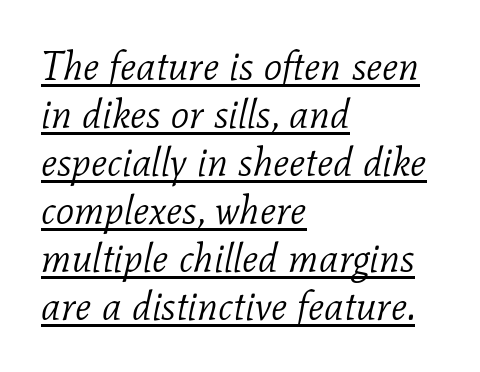
Q: Is the text bold? A: No.
Q: Is the text italic (slanted)? A: Yes, it leans right by about 11 degrees.
Q: Is the typeface a serif or a sans-serif typeface? A: Serif.
Q: Is the text underlined? A: Yes.
Q: How is the paragraph aligned? A: Left-aligned.
Q: Is the spacing between letters normal or unusually wide? A: Normal.
Q: Width (condensed, normal, or wide)? A: Normal.
Q: Stroke contrast? A: Low.
Q: x-height? A: Medium.
Q: Monospaced? A: No.
